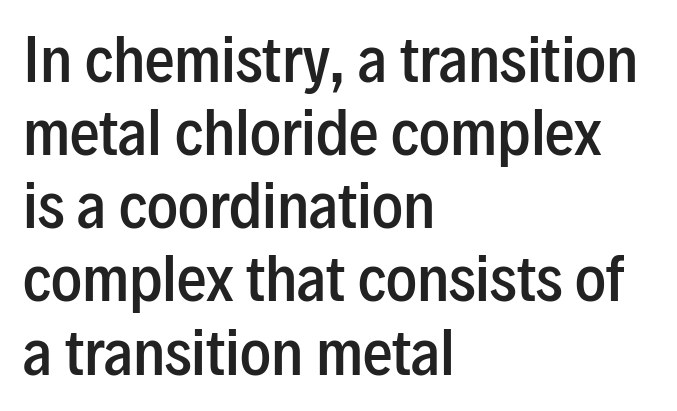
Q: Is the text bold? A: Semi-bold.
Q: Is the text italic (slanted)? A: No, it is upright.
Q: Is the typeface a serif or a sans-serif typeface? A: Sans-serif.
Q: Is the text underlined? A: No.
Q: How is the paragraph aligned? A: Left-aligned.
Q: Is the spacing between letters normal or unusually wide? A: Normal.
Q: Width (condensed, normal, or wide)? A: Condensed.
Q: Stroke contrast? A: Low.
Q: x-height? A: Medium.
Q: Monospaced? A: No.
